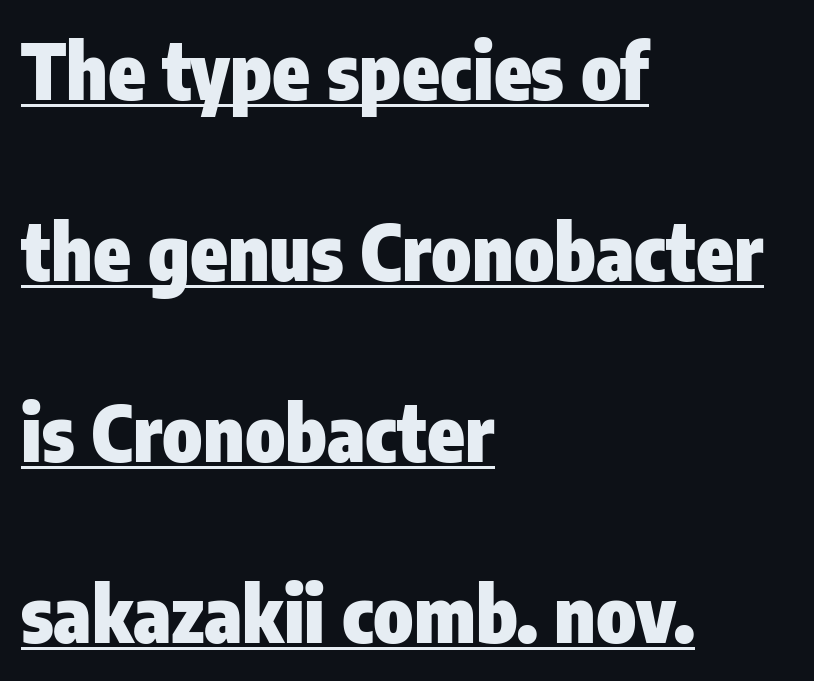
Q: Is the text bold? A: Yes.
Q: Is the text italic (slanted)? A: No, it is upright.
Q: Is the typeface a serif or a sans-serif typeface? A: Sans-serif.
Q: Is the text underlined? A: Yes.
Q: How is the paragraph aligned? A: Left-aligned.
Q: Is the spacing between letters normal or unusually wide? A: Normal.
Q: Is the spacing between lines tight, normal or loose? A: Loose.
Q: Width (condensed, normal, or wide)? A: Condensed.
Q: Stroke contrast? A: Low.
Q: x-height? A: Medium.
Q: Monospaced? A: No.
